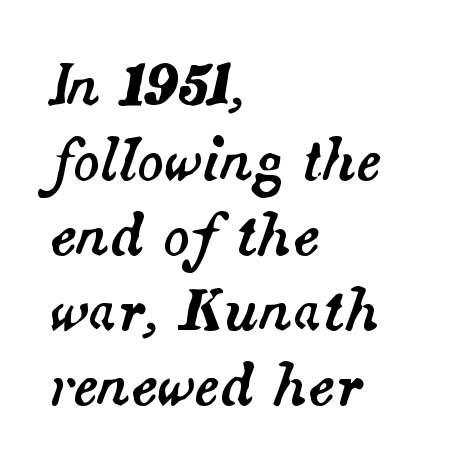
Q: Is the text italic (slanted)? A: Yes, it leans right by about 14 degrees.
Q: Is the text underlined? A: No.
Q: How is the paragraph aligned? A: Left-aligned.
Q: Is the spacing between letters normal or unusually wide? A: Normal.
Q: Is the spacing between lines tight, normal or loose? A: Normal.
Q: Width (condensed, normal, or wide)? A: Normal.
Q: Stroke contrast? A: Medium.
Q: x-height? A: Small.
Q: Monospaced? A: No.
